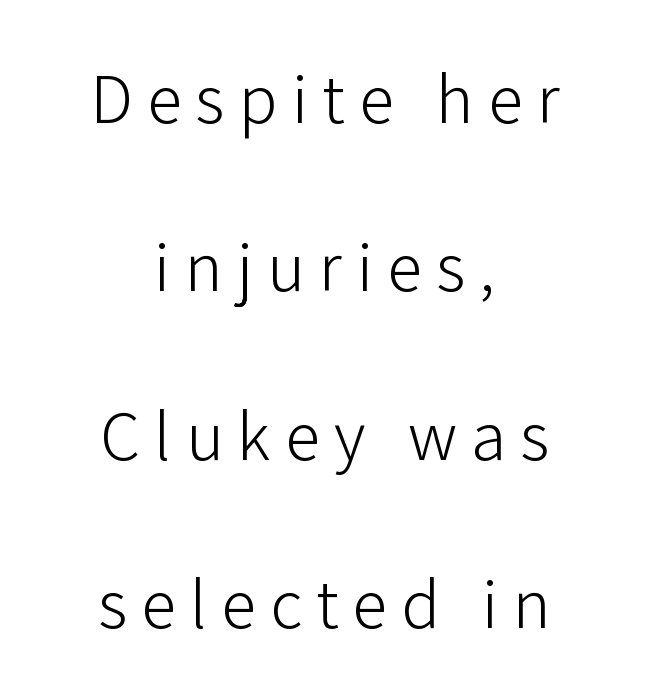
The image shows 71 px light sans-serif type, upright; set centered, loose line spacing (2.37x), unusually wide letter spacing (+0.2 em), not underlined; low stroke contrast and a medium x-height.
